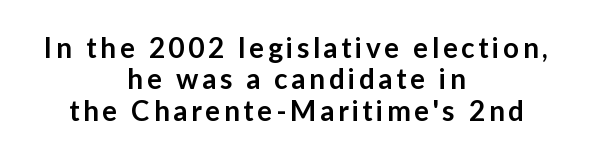
The image shows 28 px semibold sans-serif type, upright; set centered, tight line spacing (1.12x), not underlined; low stroke contrast and a medium x-height.
